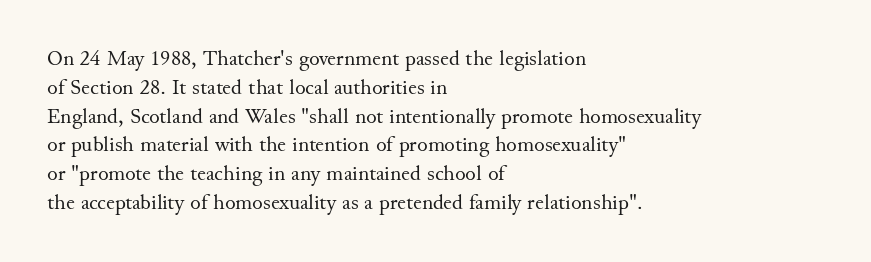
The image shows 22 px text type, upright; set left-aligned, normal line spacing (1.31x), normal letter spacing, not underlined.
